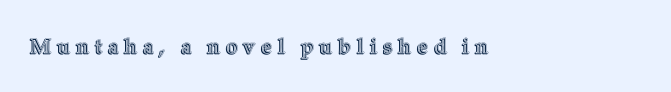
The image shows 21 px text type, upright; set unusually wide letter spacing (+0.27 em), not underlined.
